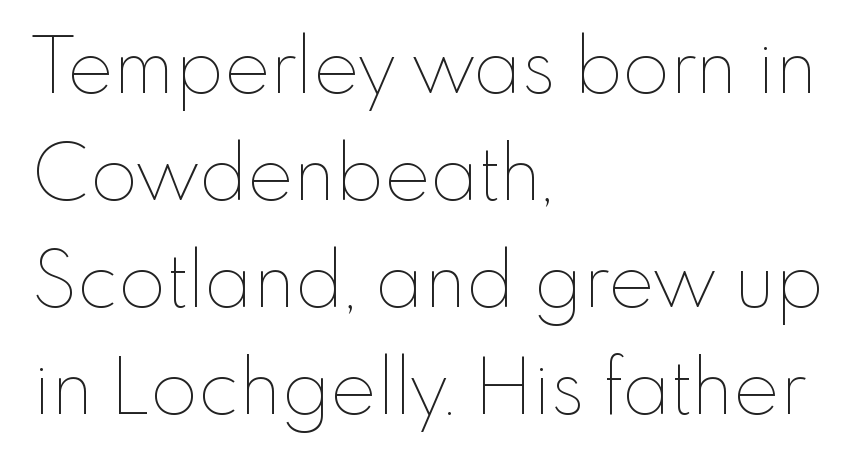
The image shows 77 px thin type, upright; set left-aligned, normal line spacing (1.39x), normal letter spacing, not underlined; low stroke contrast and a small x-height.
